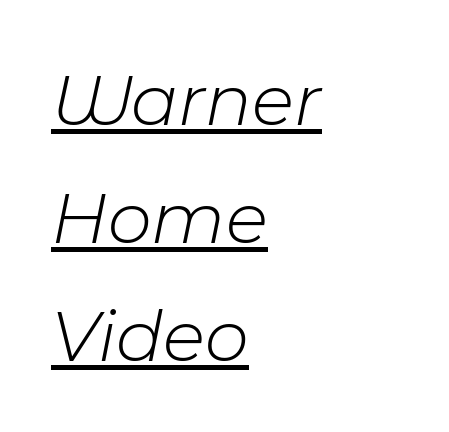
The image shows 76 px light type, italic (leaning right); set left-aligned, normal line spacing (1.55x), normal letter spacing, underlined; low stroke contrast and a medium x-height.
